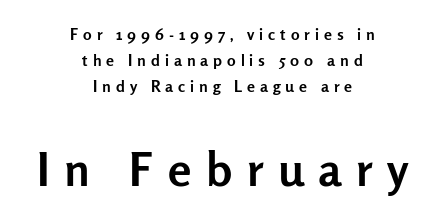
Underline: absent. Typesetter's note: full bold, strokes at maximum text heaviness. A roman cut, with each character standing at attention. A centered setting, common on invitations and titles, is used for this passage. Unlike a traditional serif, this face leaves its strokes unadorned.
